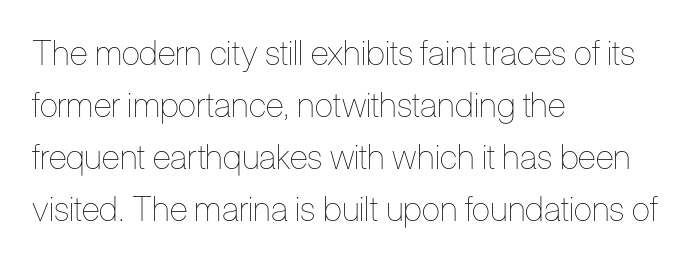
Weight class: somewhere from thin through regular. The lines sit at an ordinary, default distance from one another. The passage shown is typed in a proportional face where columns would drift. Plain, unruled lines of type.
